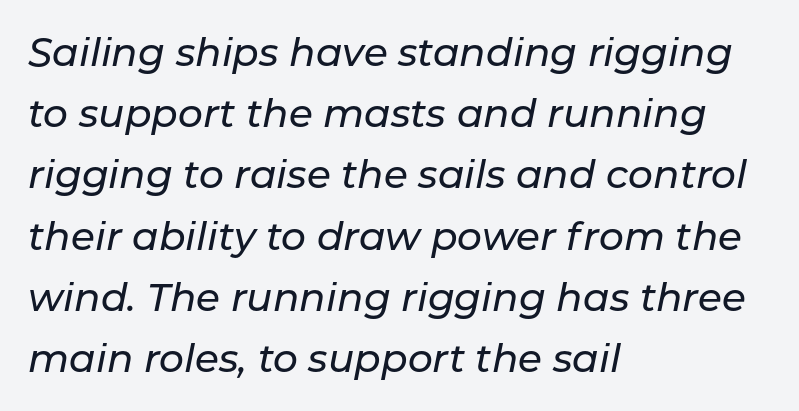
{"italic": "yes", "lean": "right", "slant_degrees": 11, "width": "normal", "stroke_contrast": "low", "x_height": "medium", "monospaced": "no", "underline": "no", "align": "left", "line_spacing": "normal", "line_spacing_ratio": 1.57, "letter_spacing": "normal", "letter_spacing_em": 0.0, "glyph_px": 39}
